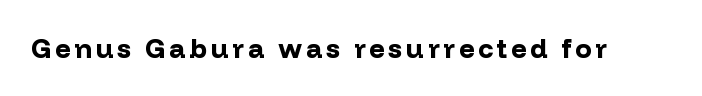
Q: Is the text bold? A: Yes.
Q: Is the text italic (slanted)? A: No, it is upright.
Q: Is the text underlined? A: No.
